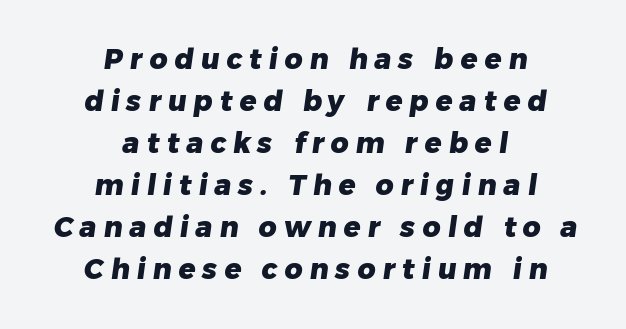
{"serif": "no", "bold": "yes", "weight": "heavy", "width": "normal", "stroke_contrast": "low", "x_height": "medium", "monospaced": "no", "underline": "no", "align": "center", "line_spacing": "normal", "line_spacing_ratio": 1.5, "letter_spacing": "wide", "letter_spacing_em": 0.25, "glyph_px": 28}
